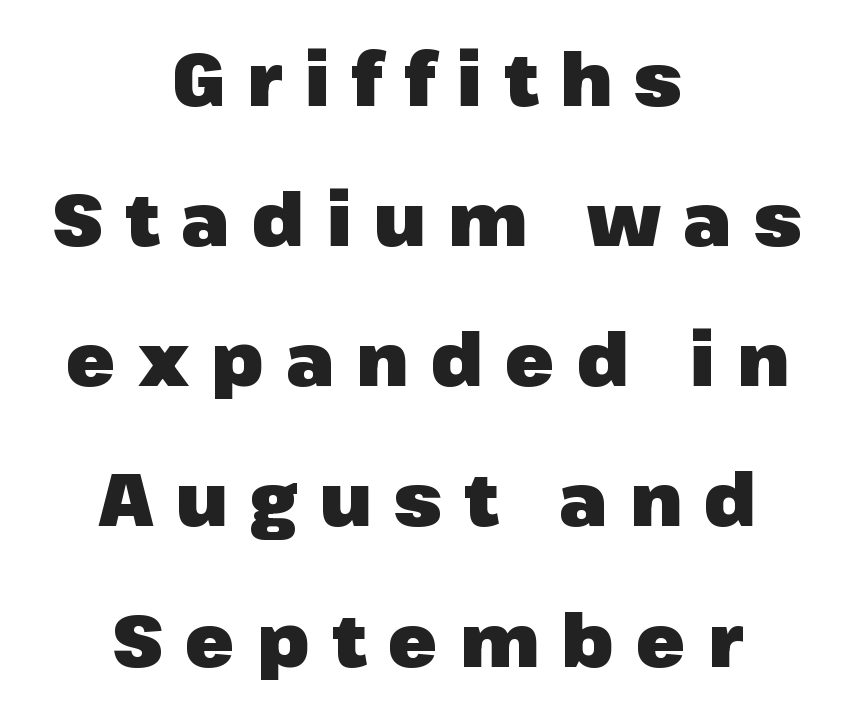
{"serif": "no", "italic": "no", "bold": "yes", "weight": "heavy", "width": "normal", "stroke_contrast": "low", "x_height": "medium", "monospaced": "no", "underline": "no", "align": "center", "line_spacing": "loose", "line_spacing_ratio": 1.92, "letter_spacing": "wide", "letter_spacing_em": 0.3, "glyph_px": 73}
